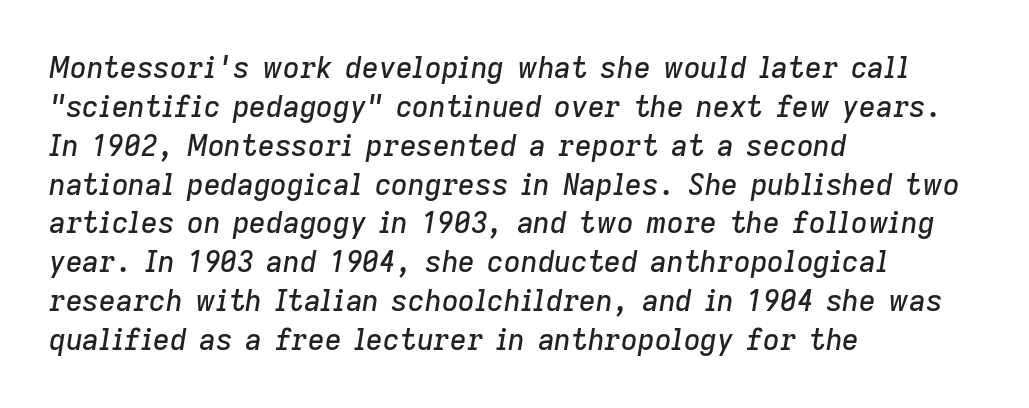
The image shows 29 px text type, italic (leaning right); set left-aligned, normal line spacing (1.34x), normal letter spacing, not underlined; low stroke contrast and a medium x-height.
